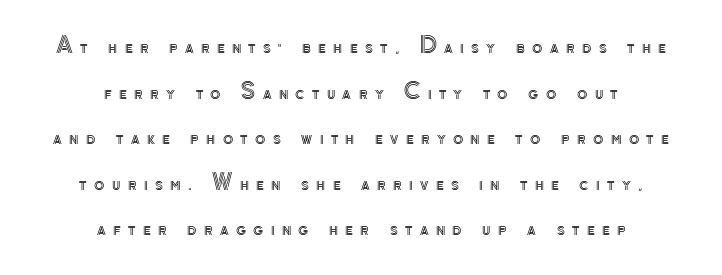
The image shows 21 px text type, upright; set centered, loose line spacing (2.17x), unusually wide letter spacing (+0.35 em), not underlined.
